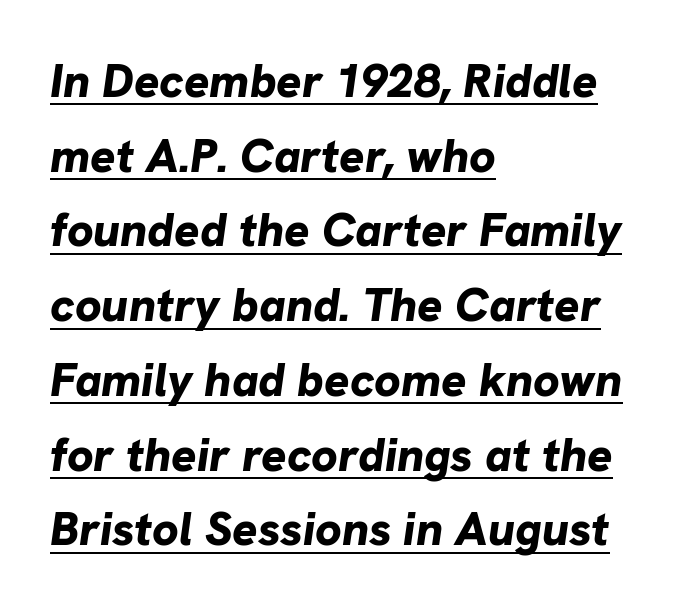
{"italic": "yes", "lean": "right", "slant_degrees": 8, "bold": "yes", "weight": "bold", "width": "normal", "stroke_contrast": "low", "x_height": "medium", "monospaced": "no", "underline": "yes", "align": "left", "line_spacing": "normal", "line_spacing_ratio": 1.59, "letter_spacing": "normal", "letter_spacing_em": 0.0, "glyph_px": 47}
